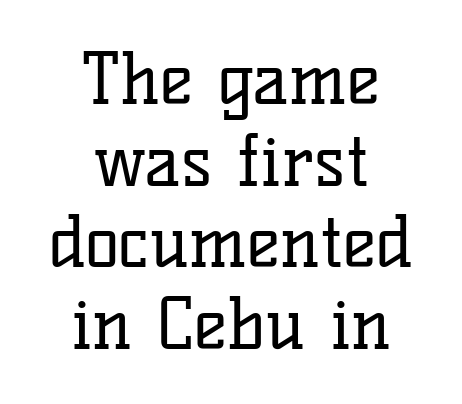
The image shows 71 px regular-weight serif type, upright; set centered, tight line spacing (1.15x), normal letter spacing, not underlined; low stroke contrast and a medium x-height.
